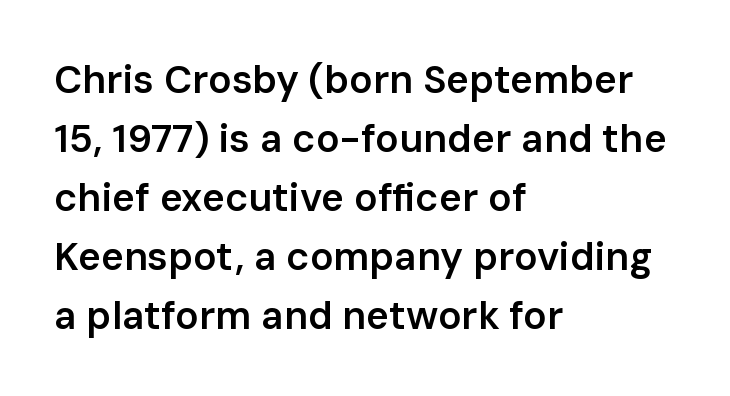
{"serif": "no", "italic": "no", "bold": "semi", "weight": "semibold", "width": "normal", "stroke_contrast": "low", "x_height": "medium", "monospaced": "no", "underline": "no", "align": "left", "line_spacing": "normal", "line_spacing_ratio": 1.51, "letter_spacing": "normal", "letter_spacing_em": 0.0, "glyph_px": 39}
